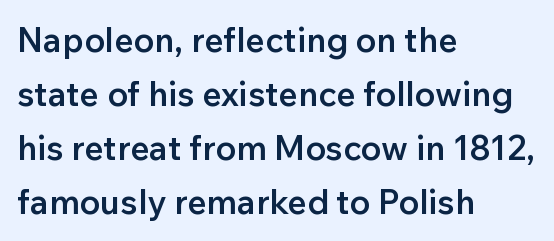
{"serif": "no", "italic": "no", "bold": "semi", "weight": "semibold", "width": "normal", "stroke_contrast": "low", "x_height": "medium", "monospaced": "no", "underline": "no", "align": "left", "line_spacing": "normal", "line_spacing_ratio": 1.59, "letter_spacing": "normal", "letter_spacing_em": 0.0, "glyph_px": 34}
